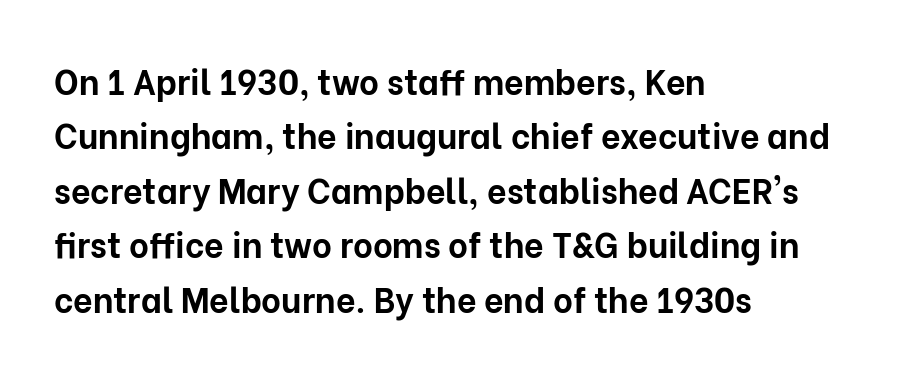
The typesetter chose a ragged-right arrangement here. The face used here has the dense, thick strokes of a bold. Does the lettering tilt? It doesn't — this is upright. This block has exactly the height ordinary leading produces. The passage shown is typed in a proportional face where columns would drift.
